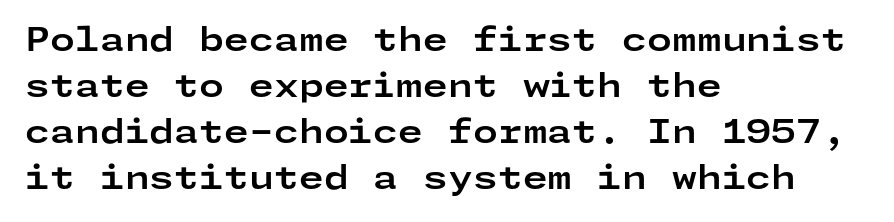
Q: Is the text bold? A: Yes.
Q: Is the text italic (slanted)? A: No, it is upright.
Q: Is the typeface a serif or a sans-serif typeface? A: Sans-serif.
Q: Is the text underlined? A: No.
Q: How is the paragraph aligned? A: Left-aligned.
Q: Is the spacing between letters normal or unusually wide? A: Normal.
Q: Is the spacing between lines tight, normal or loose? A: Normal.
Q: Width (condensed, normal, or wide)? A: Wide.
Q: Stroke contrast? A: Low.
Q: x-height? A: Medium.
